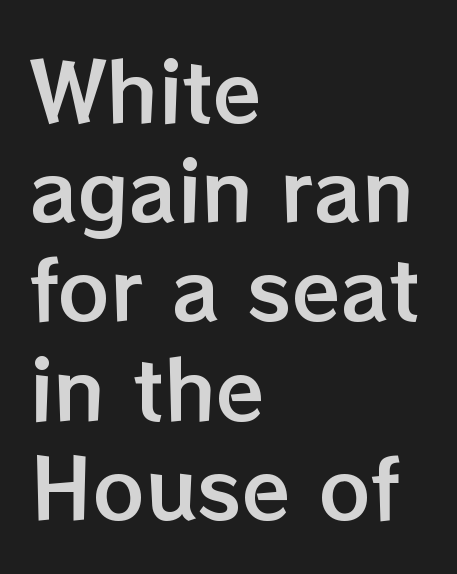
{"italic": "no", "width": "normal", "stroke_contrast": "low", "x_height": "medium", "monospaced": "no", "underline": "no", "align": "left", "line_spacing_ratio": 1.24, "letter_spacing": "normal", "letter_spacing_em": 0.0, "glyph_px": 80}
